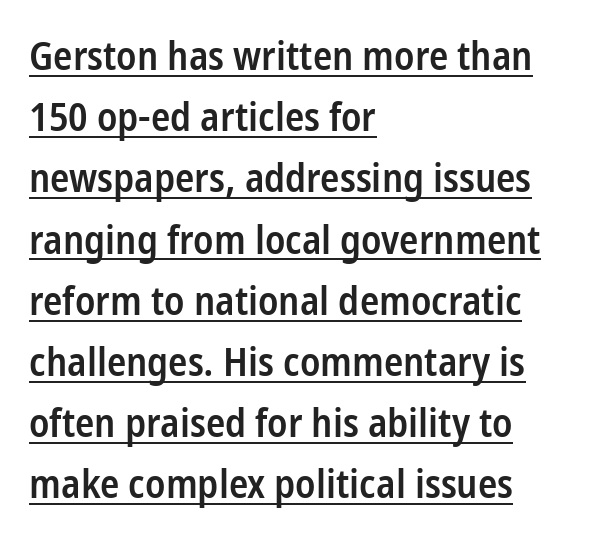
The image shows 40 px semibold, condensed sans-serif type, upright; set left-aligned, normal line spacing (1.53x), normal letter spacing, underlined; low stroke contrast and a medium x-height.
